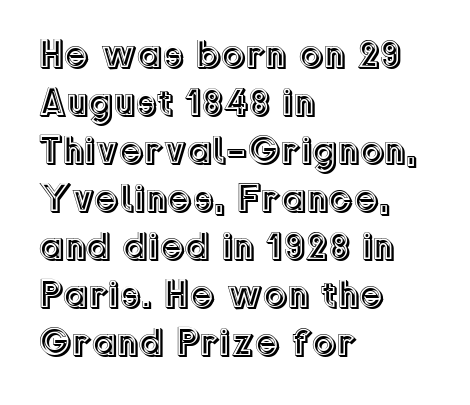
Every row of glyphs begins at an identical x-position on the left. You can tell it's not italic because the verticals are truly vertical. Bare-footed words on every line. You could not count columns in this text — the font is proportionally spaced. Between one letter and the next there's only the usual sliver of space.
